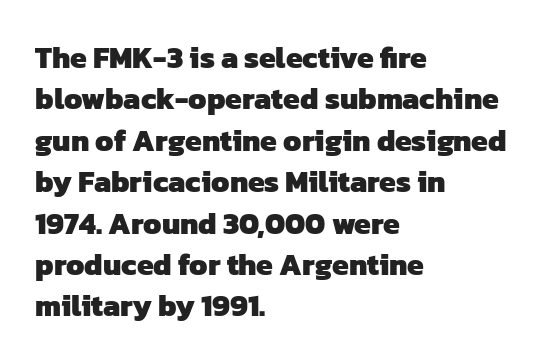
A normal amount of white space separates one row of letters from the next. Is the letter spacing exaggerated? No — it looks like the ordinary default. If you drew a ruler down the left edge, every line would touch it. Each letter keeps its own natural width here, so spacing adapts to shape. Descenders hang freely into open space. Students, this is bold: see how much ink each stroke carries.
